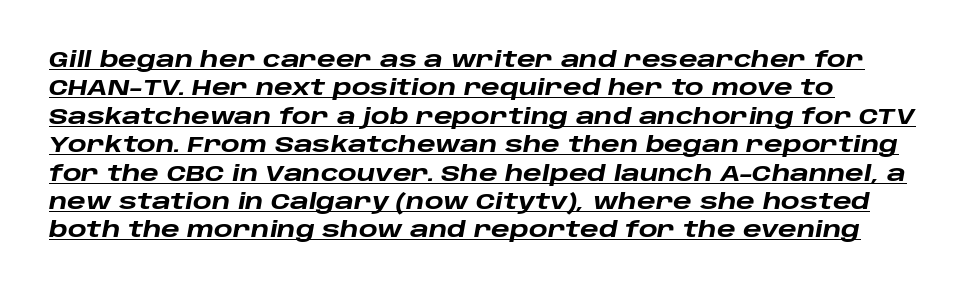
Q: Is the text bold? A: Yes.
Q: Is the text italic (slanted)? A: Yes, it leans right by about 10 degrees.
Q: Is the text underlined? A: Yes.
Q: How is the paragraph aligned? A: Left-aligned.
Q: Is the spacing between letters normal or unusually wide? A: Normal.
Q: Is the spacing between lines tight, normal or loose? A: Normal.
